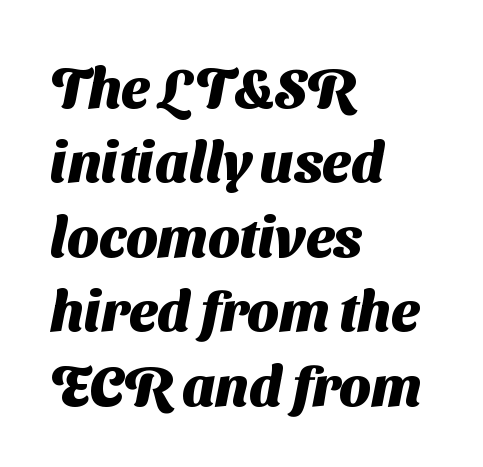
{"serif": "no", "bold": "yes", "weight": "heavy", "width": "normal", "stroke_contrast": "medium", "x_height": "medium", "monospaced": "no", "underline": "no", "align": "left", "line_spacing": "normal", "line_spacing_ratio": 1.33, "letter_spacing": "normal", "letter_spacing_em": 0.0, "glyph_px": 56}
